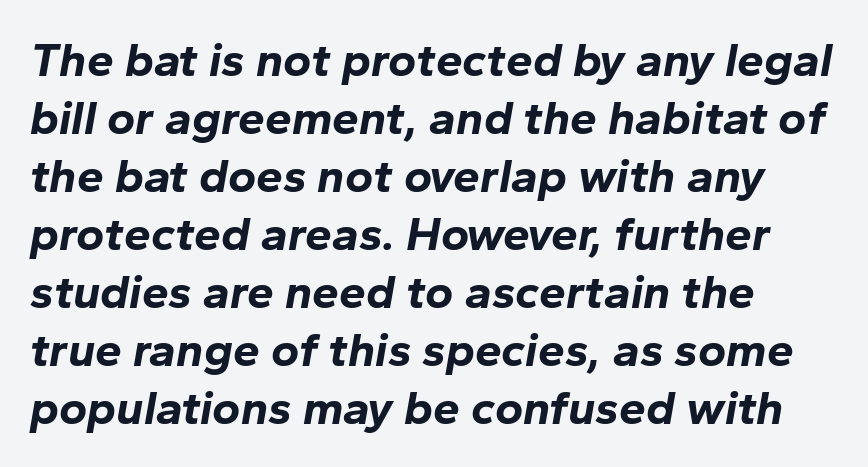
The image shows 48 px bold type, italic (leaning right); set left-aligned, line spacing 1.21x, normal letter spacing, not underlined; low stroke contrast and a medium x-height.
